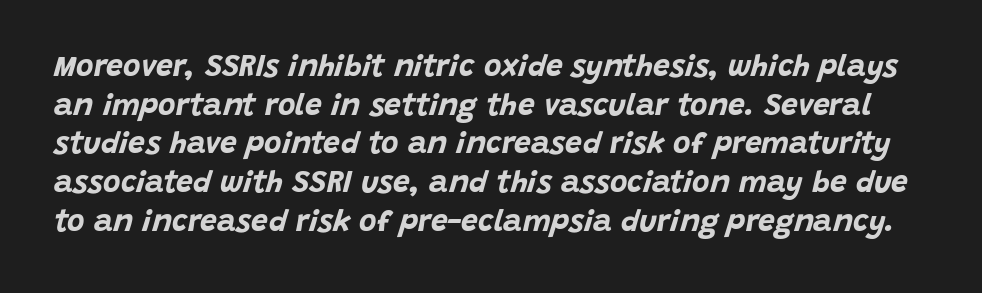
Note the varied advance widths — an 'i' is clearly narrower than an 'm'. The vertical gap from one line to the next is medium. Every character sits at an angle, as italics do. Underlining? Definitely not there.
